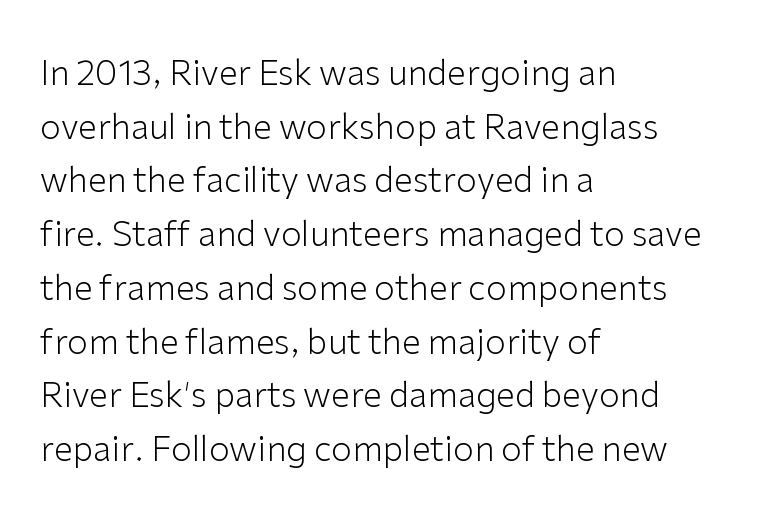
Lines of text with bare space underneath. The lettering holds an erect, upright posture throughout. A typesetter would label this face a sans. Caption: standard tracking, unaltered.
